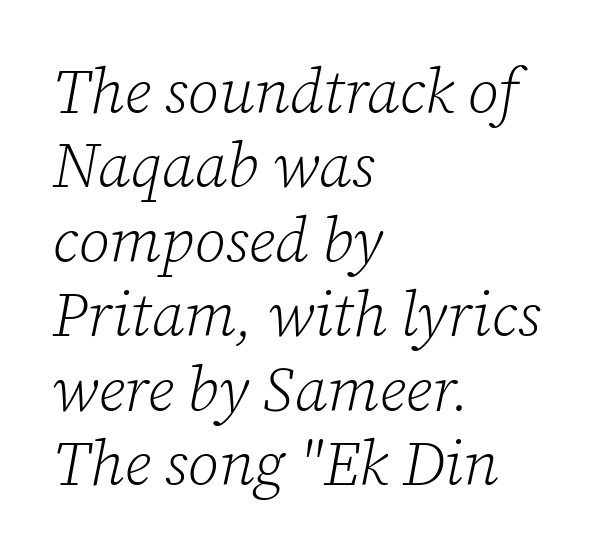
{"serif": "yes", "italic": "yes", "lean": "right", "slant_degrees": 12, "bold": "no", "weight": "light", "width": "normal", "stroke_contrast": "low", "x_height": "medium", "monospaced": "no", "underline": "no", "align": "left", "line_spacing_ratio": 1.2, "letter_spacing": "normal", "letter_spacing_em": 0.0, "glyph_px": 62}
